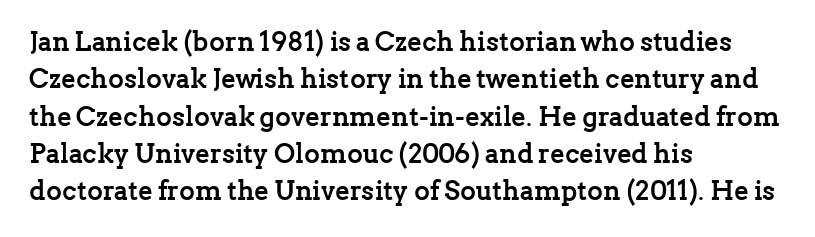
Q: Is the text bold? A: Yes.
Q: Is the text italic (slanted)? A: No, it is upright.
Q: Is the text underlined? A: No.
Q: How is the paragraph aligned? A: Left-aligned.
Q: Is the spacing between letters normal or unusually wide? A: Normal.
Q: Is the spacing between lines tight, normal or loose? A: Normal.
